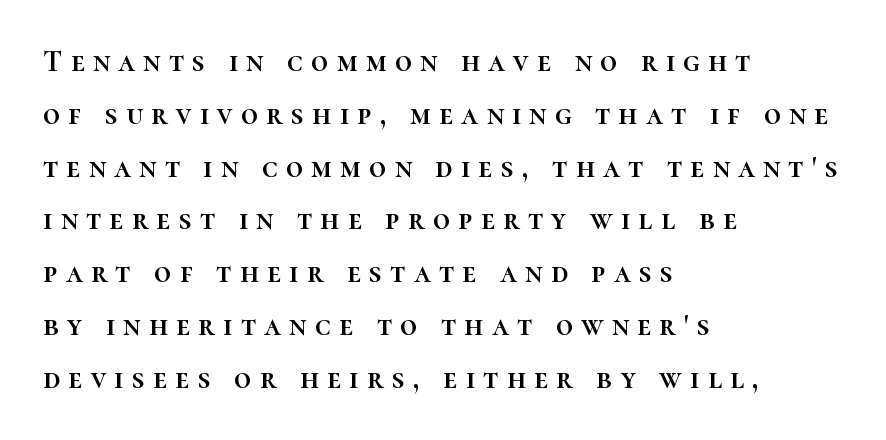
{"italic": "no", "width": "normal", "stroke_contrast": "high", "x_height": "medium", "monospaced": "no", "underline": "no", "align": "left", "line_spacing_ratio": 1.76, "letter_spacing": "wide", "letter_spacing_em": 0.28, "glyph_px": 30}
